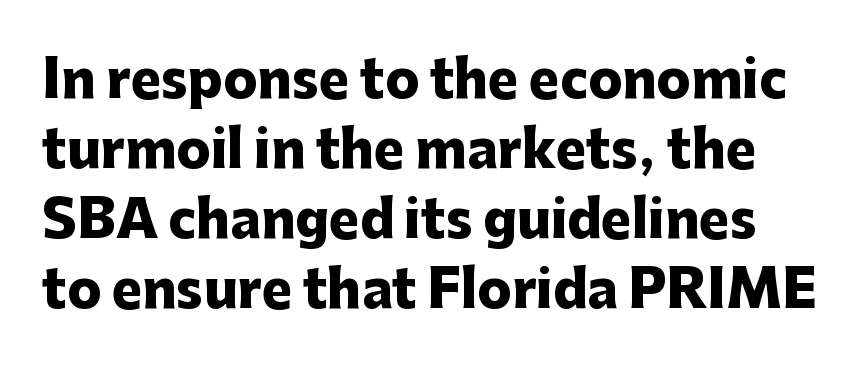
The image shows 51 px heavy sans-serif type, upright; set normal line spacing (1.37x), normal letter spacing, not underlined; low stroke contrast and a medium x-height.
